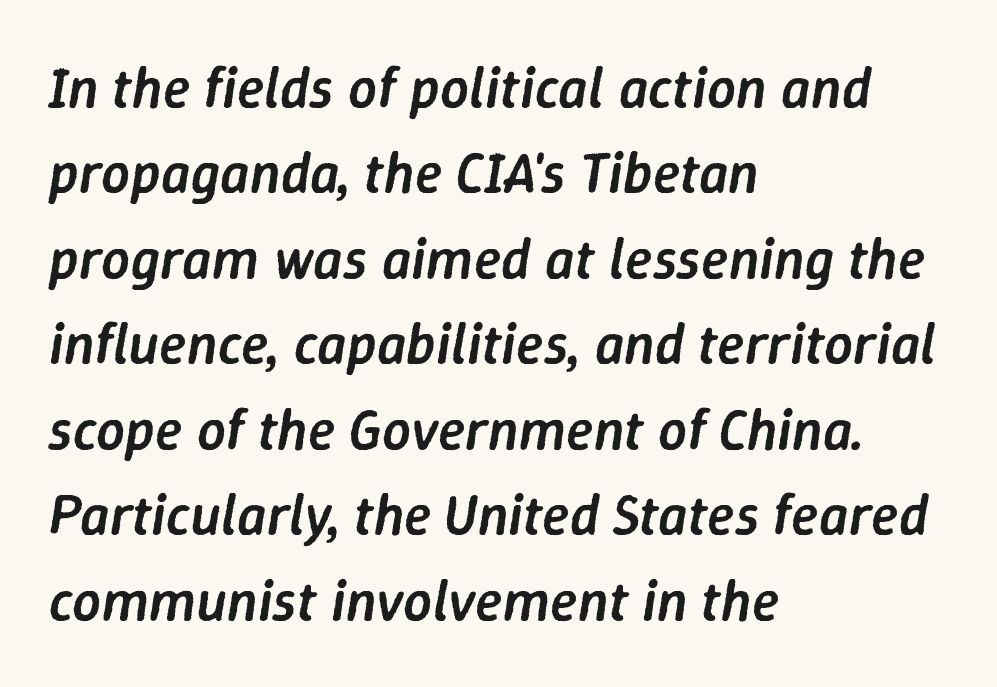
The passage shown is typed in a proportional face where columns would drift. Type without underlining. Interline gaps are of average width in this sample. You could call the tracking neutral — neither tight nor loose. An italicized treatment has been applied to the whole sample.
